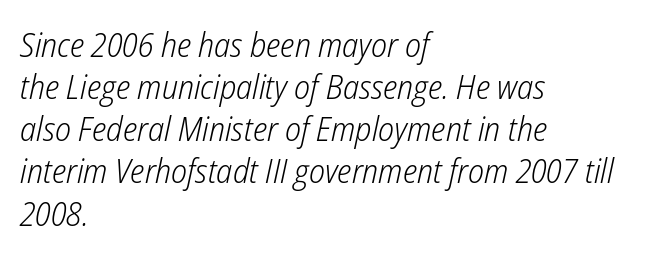
Q: Is the text bold? A: No.
Q: Is the text italic (slanted)? A: Yes, it leans right by about 12 degrees.
Q: Is the text underlined? A: No.
Q: How is the paragraph aligned? A: Left-aligned.
Q: Is the spacing between letters normal or unusually wide? A: Normal.
Q: Width (condensed, normal, or wide)? A: Condensed.
Q: Stroke contrast? A: Low.
Q: x-height? A: Medium.
Q: Monospaced? A: No.
